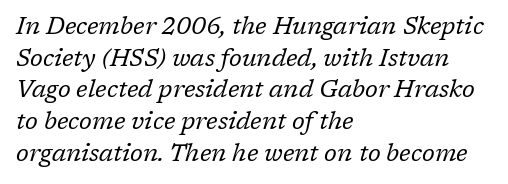
Q: Is the text bold? A: No.
Q: Is the text italic (slanted)? A: Yes, it leans right by about 17 degrees.
Q: Is the text underlined? A: No.
Q: How is the paragraph aligned? A: Left-aligned.
Q: Is the spacing between letters normal or unusually wide? A: Normal.
Q: Is the spacing between lines tight, normal or loose? A: Normal.
